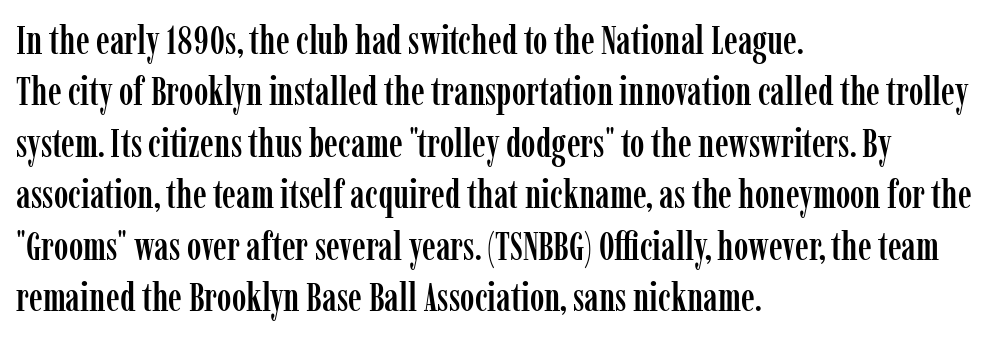
Q: Is the text italic (slanted)? A: No, it is upright.
Q: Is the typeface a serif or a sans-serif typeface? A: Serif.
Q: Is the text underlined? A: No.
Q: How is the paragraph aligned? A: Left-aligned.
Q: Is the spacing between letters normal or unusually wide? A: Normal.
Q: Is the spacing between lines tight, normal or loose? A: Normal.
Q: Width (condensed, normal, or wide)? A: Condensed.
Q: Stroke contrast? A: Low.
Q: x-height? A: Medium.
Q: Monospaced? A: No.
